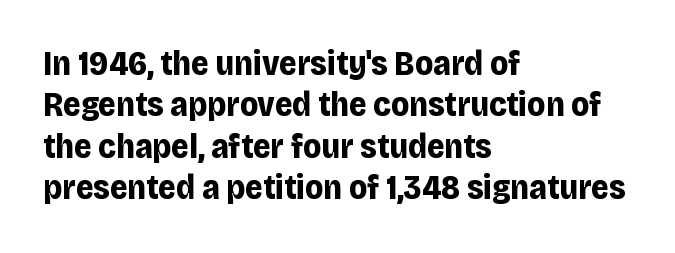
The image shows 34 px bold sans-serif type, upright; set left-aligned, line spacing 1.22x, normal letter spacing, not underlined; low stroke contrast and a large x-height.
